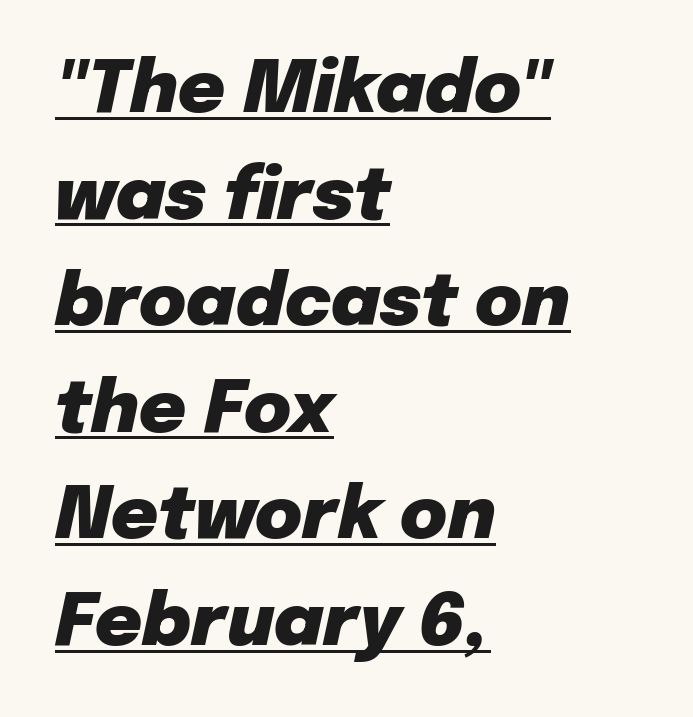
Think of a printed novel: that variable character pitch is what you see here. Horizontal alignment here is leftward, the default for most running prose. As a designer I'd log this as weight 700, bold. Vertical spacing — default. This is underlined copy, the kind a proofreader might mark for attention. Does extra space separate the letters? No, they use regular spacing.
